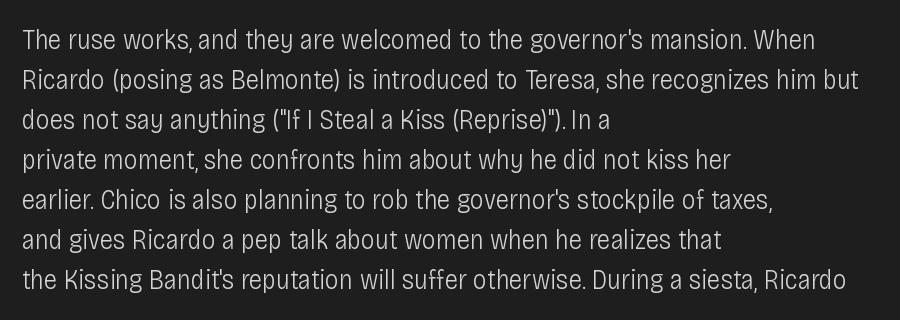
Q: Is the text bold? A: No.
Q: Is the text italic (slanted)? A: No, it is upright.
Q: Is the typeface a serif or a sans-serif typeface? A: Sans-serif.
Q: Is the text underlined? A: No.
Q: How is the paragraph aligned? A: Left-aligned.
Q: Is the spacing between letters normal or unusually wide? A: Normal.
Q: Is the spacing between lines tight, normal or loose? A: Normal.
Q: Width (condensed, normal, or wide)? A: Condensed.
Q: Stroke contrast? A: Low.
Q: x-height? A: Large.
Q: Monospaced? A: No.
